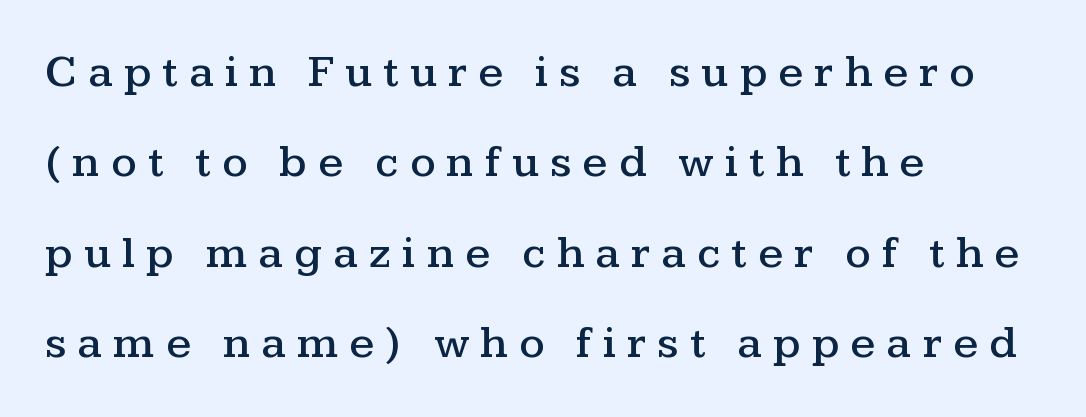
{"serif": "yes", "italic": "no", "width": "wide", "stroke_contrast": "medium", "x_height": "medium", "monospaced": "no", "underline": "no", "align": "left", "line_spacing": "loose", "line_spacing_ratio": 2.01, "letter_spacing": "wide", "letter_spacing_em": 0.25, "glyph_px": 45}
